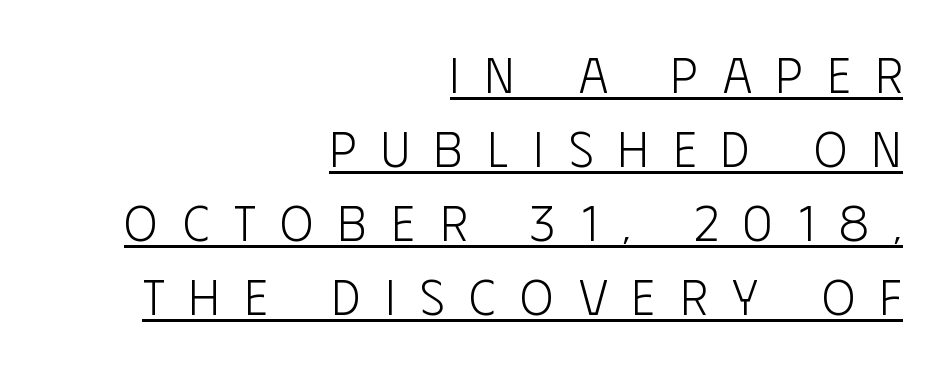
The image shows 50 px light, condensed sans-serif type, upright; set right-aligned, normal line spacing (1.48x), unusually wide letter spacing (+0.5 em), underlined; low stroke contrast and a large x-height.
